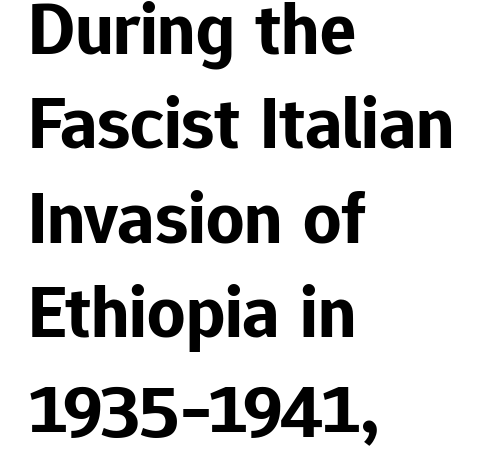
Q: Is the text bold? A: Yes.
Q: Is the text italic (slanted)? A: No, it is upright.
Q: Is the typeface a serif or a sans-serif typeface? A: Sans-serif.
Q: Is the text underlined? A: No.
Q: How is the paragraph aligned? A: Left-aligned.
Q: Is the spacing between letters normal or unusually wide? A: Normal.
Q: Is the spacing between lines tight, normal or loose? A: Normal.
Q: Width (condensed, normal, or wide)? A: Normal.
Q: Stroke contrast? A: Low.
Q: x-height? A: Medium.
Q: Monospaced? A: No.
